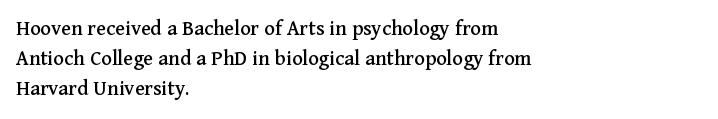
Q: Is the text italic (slanted)? A: No, it is upright.
Q: Is the text underlined? A: No.
Q: How is the paragraph aligned? A: Left-aligned.
Q: Is the spacing between letters normal or unusually wide? A: Normal.
Q: Is the spacing between lines tight, normal or loose? A: Normal.
